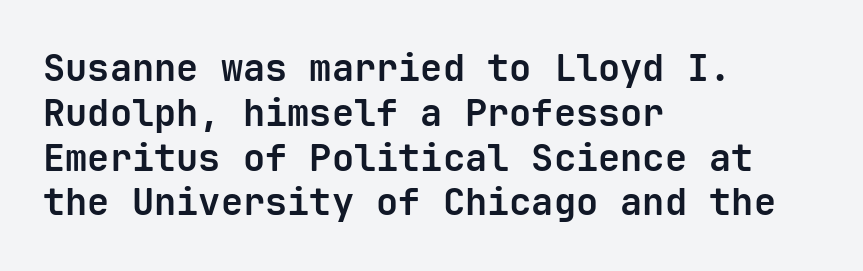
{"serif": "no", "italic": "no", "bold": "yes", "weight": "bold", "width": "normal", "stroke_contrast": "low", "x_height": "medium", "monospaced": "yes", "underline": "no", "align": "left", "line_spacing_ratio": 1.21, "letter_spacing": "normal", "letter_spacing_em": 0.0, "glyph_px": 37}
